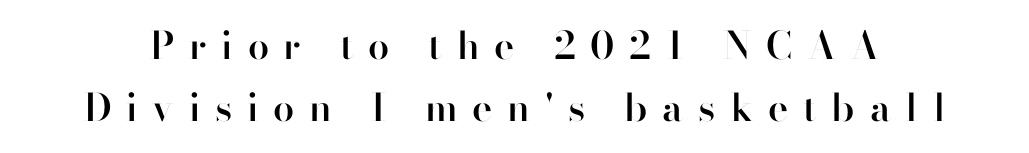
The image shows 38 px semibold sans-serif type, upright; set normal line spacing (1.63x), unusually wide letter spacing (+0.39 em), not underlined; high stroke contrast and a small x-height.
